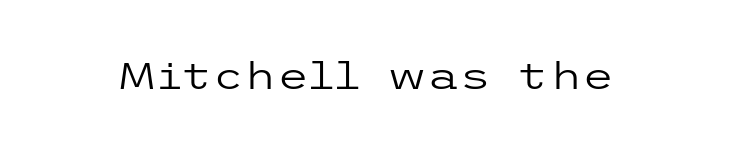
{"serif": "no", "italic": "no", "bold": "no", "weight": "regular", "width": "wide", "stroke_contrast": "low", "x_height": "medium", "underline": "no", "letter_spacing": "normal", "letter_spacing_em": 0.0, "glyph_px": 37}
